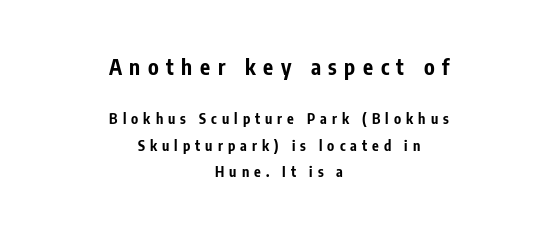
{"italic": "no", "bold": "yes", "underline": "no", "align": "center", "line_spacing_ratio": 1.88, "letter_spacing": "wide", "letter_spacing_em": 0.36, "larger_block": "first", "size_ratio": 1.5, "glyph_px": 21}
